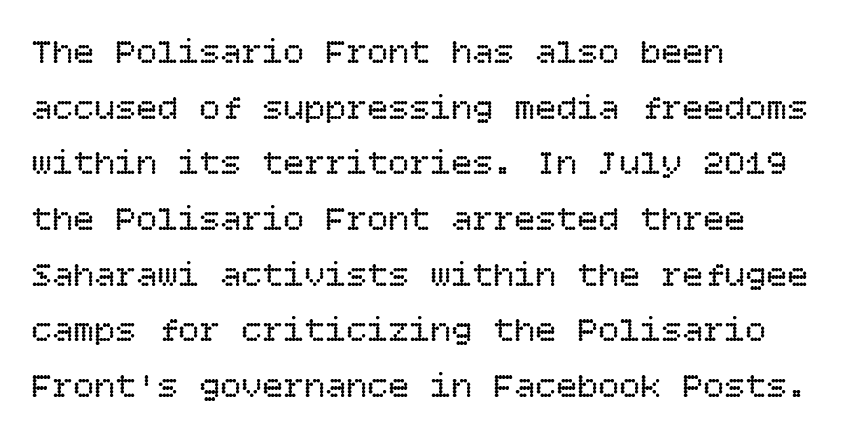
{"italic": "no", "bold": "no", "weight": "regular", "width": "normal", "stroke_contrast": "low", "x_height": "large", "underline": "no", "align": "left", "line_spacing": "normal", "line_spacing_ratio": 1.59, "letter_spacing": "normal", "letter_spacing_em": 0.0, "glyph_px": 35}
